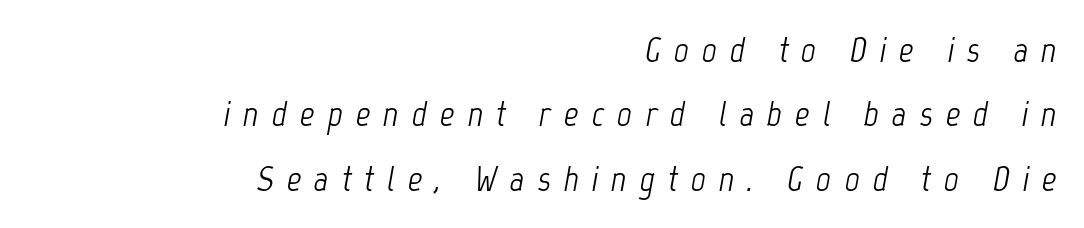
Q: Is the text bold? A: No.
Q: Is the text italic (slanted)? A: Yes, it leans right by about 12 degrees.
Q: Is the text underlined? A: No.
Q: How is the paragraph aligned? A: Right-aligned.
Q: Is the spacing between letters normal or unusually wide? A: Unusually wide.
Q: Width (condensed, normal, or wide)? A: Condensed.
Q: Stroke contrast? A: Low.
Q: x-height? A: Medium.
Q: Monospaced? A: No.
